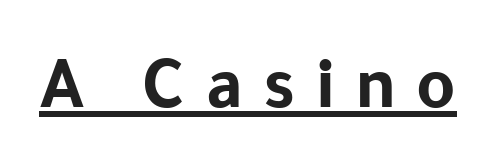
The typeface chosen for these lines omits serifs. Bold? Absolutely — the strokes are thick and heavy. Underlining? Definitely there. Italic: no, the glyphs are upright roman. Think of a printed novel: that variable character pitch is what you see here.
